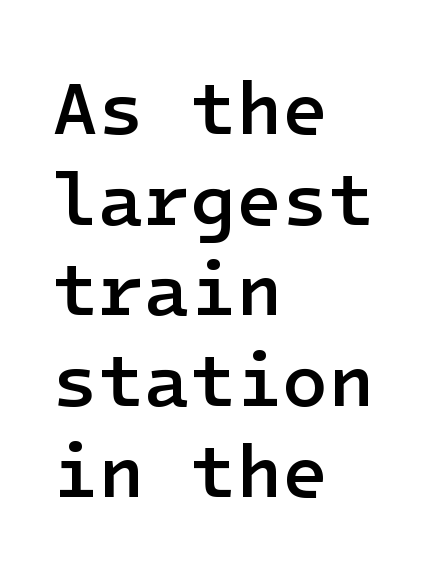
The image shows 75 px semibold sans-serif type, upright; set left-aligned, line spacing 1.21x, normal letter spacing, not underlined; low stroke contrast and a medium x-height.
